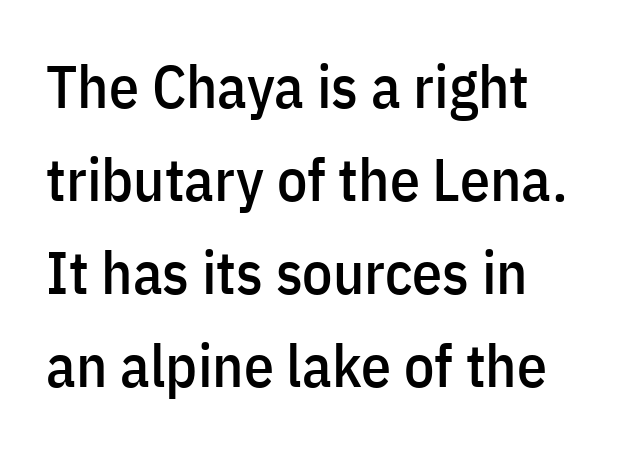
Varying glyph widths throughout — classic text-font behaviour. Ascenders rise straight up at ninety degrees. Bare-footed words on every line. Alignment: flush left. This is sans-serif lettering, the kind often seen on screens and signage.
